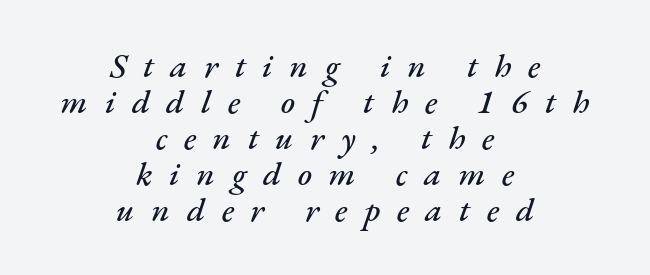
{"italic": "yes", "lean": "right", "slant_degrees": 17, "width": "normal", "stroke_contrast": "medium", "x_height": "small", "monospaced": "no", "underline": "no", "align": "center", "line_spacing": "tight", "line_spacing_ratio": 1.06, "letter_spacing": "wide", "letter_spacing_em": 0.49, "glyph_px": 34}
